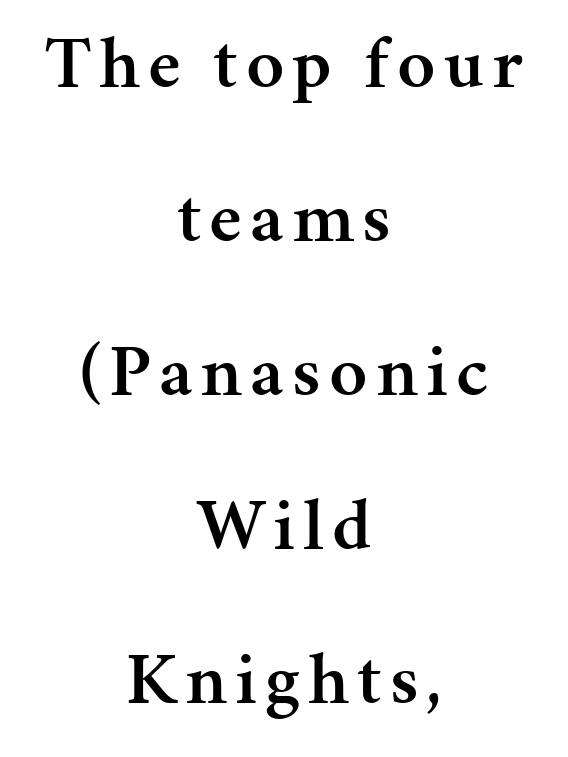
Q: Is the text bold? A: Semi-bold.
Q: Is the text italic (slanted)? A: No, it is upright.
Q: Is the typeface a serif or a sans-serif typeface? A: Serif.
Q: Is the text underlined? A: No.
Q: How is the paragraph aligned? A: Centered.
Q: Is the spacing between lines tight, normal or loose? A: Loose.
Q: Width (condensed, normal, or wide)? A: Normal.
Q: Stroke contrast? A: Medium.
Q: x-height? A: Medium.
Q: Monospaced? A: No.
